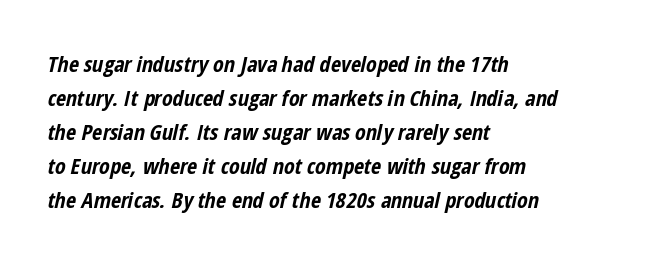
Q: Is the text bold? A: Yes.
Q: Is the text italic (slanted)? A: Yes, it leans right by about 12 degrees.
Q: Is the text underlined? A: No.
Q: How is the paragraph aligned? A: Left-aligned.
Q: Is the spacing between letters normal or unusually wide? A: Normal.
Q: Is the spacing between lines tight, normal or loose? A: Normal.
